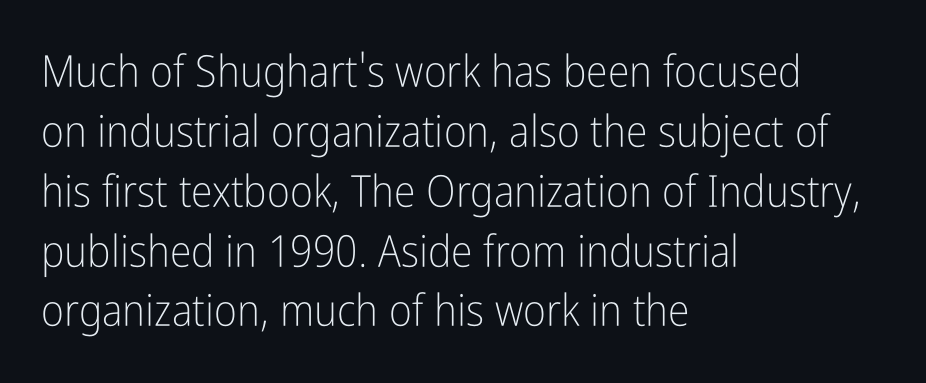
The image shows 44 px light, condensed sans-serif type, upright; set left-aligned, normal line spacing (1.36x), normal letter spacing, not underlined; low stroke contrast and a medium x-height.
